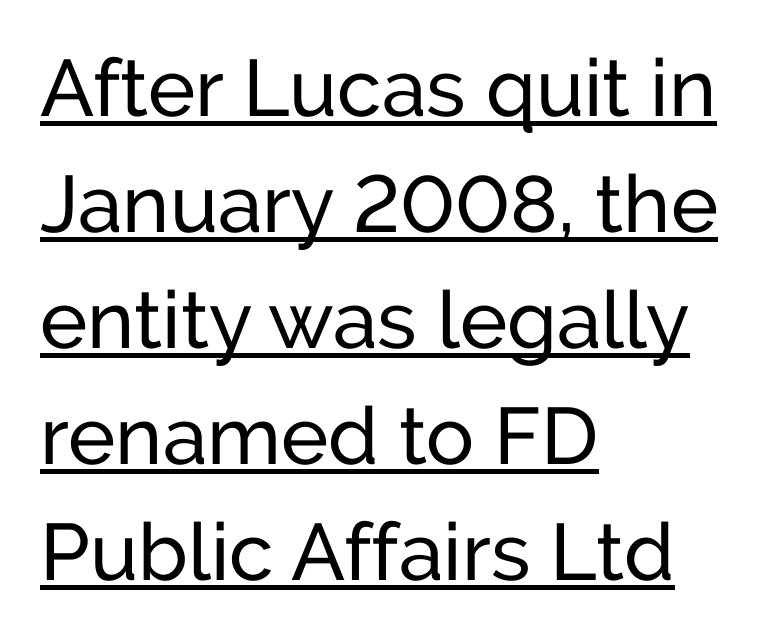
The image shows 80 px regular-weight sans-serif type, upright; set left-aligned, normal line spacing (1.45x), normal letter spacing, underlined; low stroke contrast and a medium x-height.
